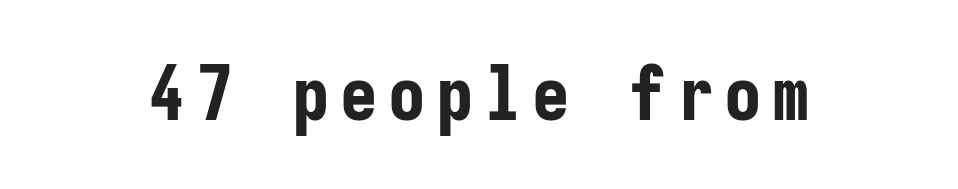
The image shows 75 px bold, condensed sans-serif type, upright, monospaced; set not underlined; low stroke contrast and a medium x-height.
